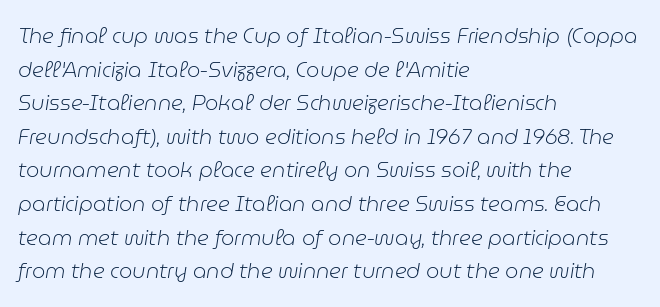
How are the letters spaced? Ordinarily, with no added tracking. Notice how the stems are inclined rather than vertical — that's the hallmark of italics. Stroke thickness stays within the range of a standard reading face or lighter. The paragraph shown leans on its left margin. Compared with typical paragraphs, the rows here are spaced about the same. Beneath every word, the page is bare.
